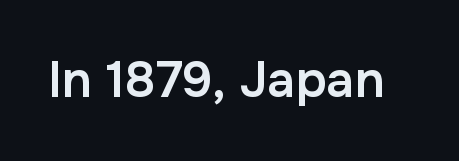
The image shows 50 px semibold sans-serif type, upright; set normal letter spacing, not underlined; low stroke contrast and a medium x-height.
